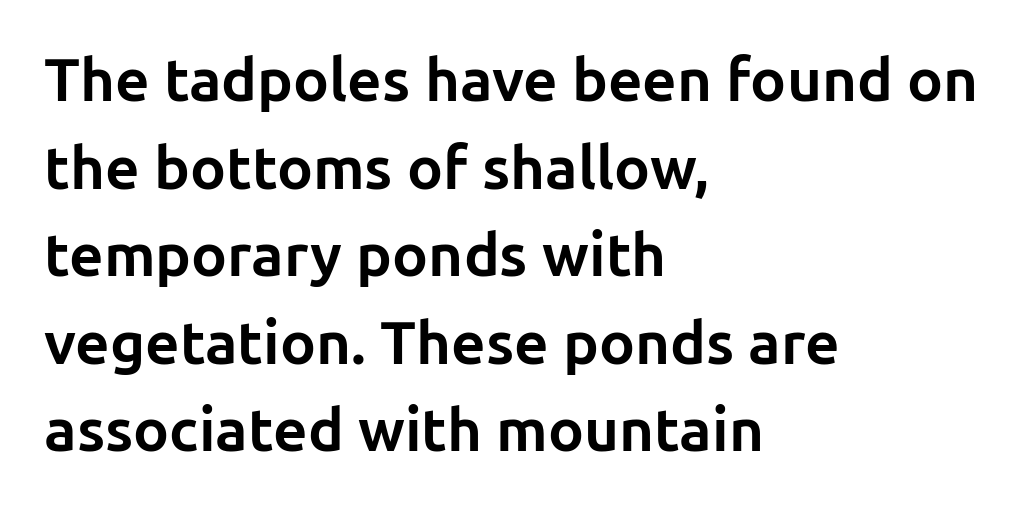
Q: Is the text bold? A: Yes.
Q: Is the text italic (slanted)? A: No, it is upright.
Q: Is the typeface a serif or a sans-serif typeface? A: Sans-serif.
Q: Is the text underlined? A: No.
Q: How is the paragraph aligned? A: Left-aligned.
Q: Is the spacing between letters normal or unusually wide? A: Normal.
Q: Is the spacing between lines tight, normal or loose? A: Normal.
Q: Width (condensed, normal, or wide)? A: Normal.
Q: Stroke contrast? A: Low.
Q: x-height? A: Medium.
Q: Monospaced? A: No.
